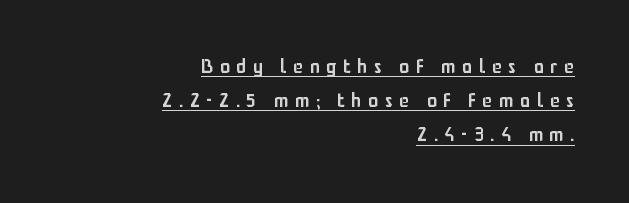
The image shows 20 px text type, upright; set right-aligned, line spacing 1.71x, unusually wide letter spacing (+0.34 em), underlined.
